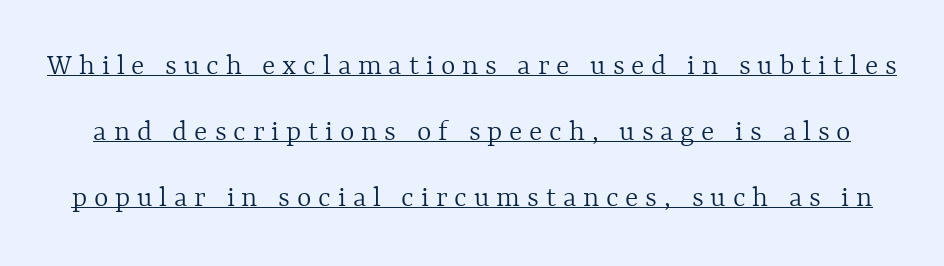
Check the space under the baseline: a stroke is drawn there. Designer's note — italics off, roman on. Regarding leading, the lines here are spaced well apart. The rendering inserts visible extra space after every character. The strokes carry an ordinary text weight at most. Varying glyph widths throughout — classic text-font behaviour.
